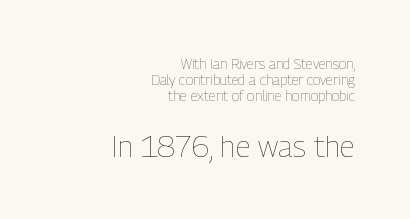
Q: Is the text bold? A: No.
Q: Is the text italic (slanted)? A: No, it is upright.
Q: Is the text underlined? A: No.
Q: How is the paragraph aligned? A: Right-aligned.
Q: Is the spacing between letters normal or unusually wide? A: Normal.
Q: Is the spacing between lines tight, normal or loose? A: Tight.
Q: Which block of text is set in a larger size, the first (top) or the second (bottom)? A: The second (bottom) one.
Q: Width (condensed, normal, or wide)? A: Condensed.
Q: Stroke contrast? A: Low.
Q: x-height? A: Medium.
Q: Monospaced? A: No.
